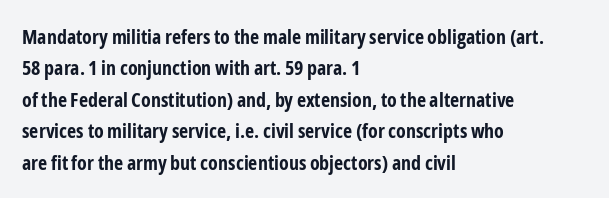
Q: Is the text bold? A: Yes.
Q: Is the text italic (slanted)? A: No, it is upright.
Q: Is the text underlined? A: No.
Q: How is the paragraph aligned? A: Left-aligned.
Q: Is the spacing between letters normal or unusually wide? A: Normal.
Q: Is the spacing between lines tight, normal or loose? A: Normal.
